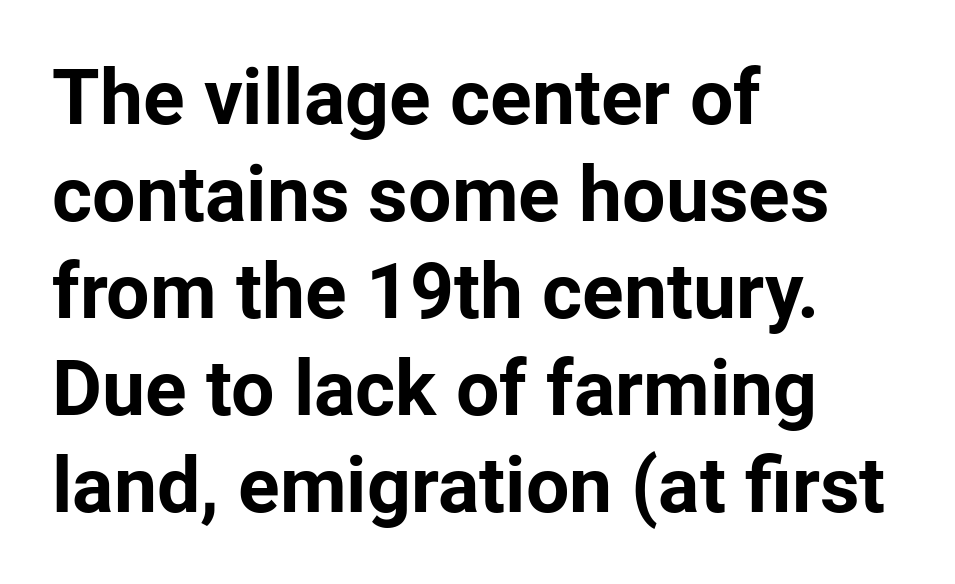
The image shows 77 px bold sans-serif type, upright; set left-aligned, normal line spacing (1.26x), normal letter spacing, not underlined; low stroke contrast and a medium x-height.
